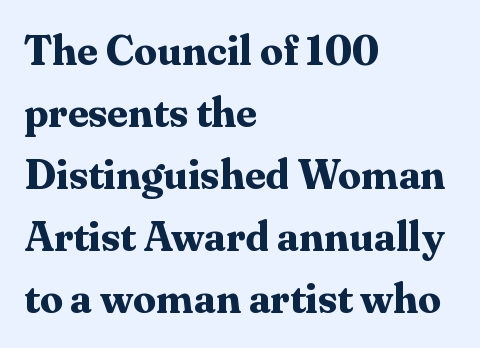
Q: Is the text bold? A: Yes.
Q: Is the text italic (slanted)? A: No, it is upright.
Q: Is the typeface a serif or a sans-serif typeface? A: Serif.
Q: Is the text underlined? A: No.
Q: How is the paragraph aligned? A: Left-aligned.
Q: Is the spacing between letters normal or unusually wide? A: Normal.
Q: Is the spacing between lines tight, normal or loose? A: Normal.
Q: Width (condensed, normal, or wide)? A: Normal.
Q: Stroke contrast? A: Medium.
Q: x-height? A: Medium.
Q: Monospaced? A: No.
